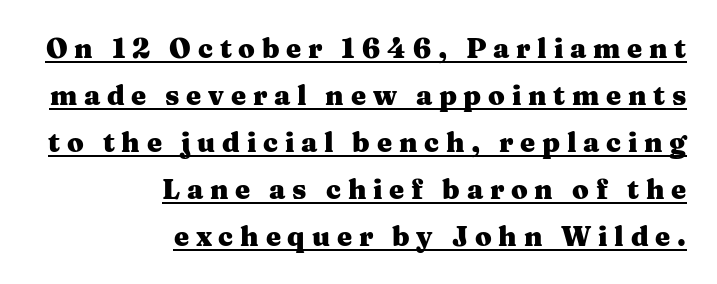
Q: Is the text bold? A: Yes.
Q: Is the text italic (slanted)? A: No, it is upright.
Q: Is the text underlined? A: Yes.
Q: How is the paragraph aligned? A: Right-aligned.
Q: Is the spacing between letters normal or unusually wide? A: Unusually wide.
